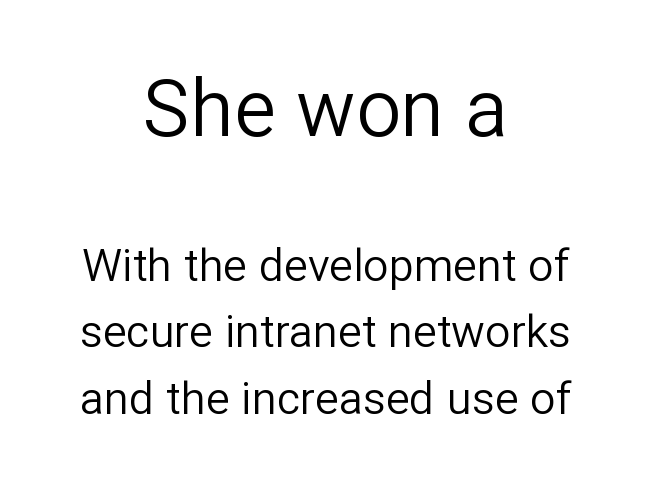
Q: Is the text bold? A: No.
Q: Is the text italic (slanted)? A: No, it is upright.
Q: Is the typeface a serif or a sans-serif typeface? A: Sans-serif.
Q: Is the text underlined? A: No.
Q: How is the paragraph aligned? A: Centered.
Q: Is the spacing between letters normal or unusually wide? A: Normal.
Q: Is the spacing between lines tight, normal or loose? A: Normal.
Q: Which block of text is set in a larger size, the first (top) or the second (bottom)? A: The first (top) one.
Q: Width (condensed, normal, or wide)? A: Normal.
Q: Stroke contrast? A: Low.
Q: x-height? A: Medium.
Q: Monospaced? A: No.
